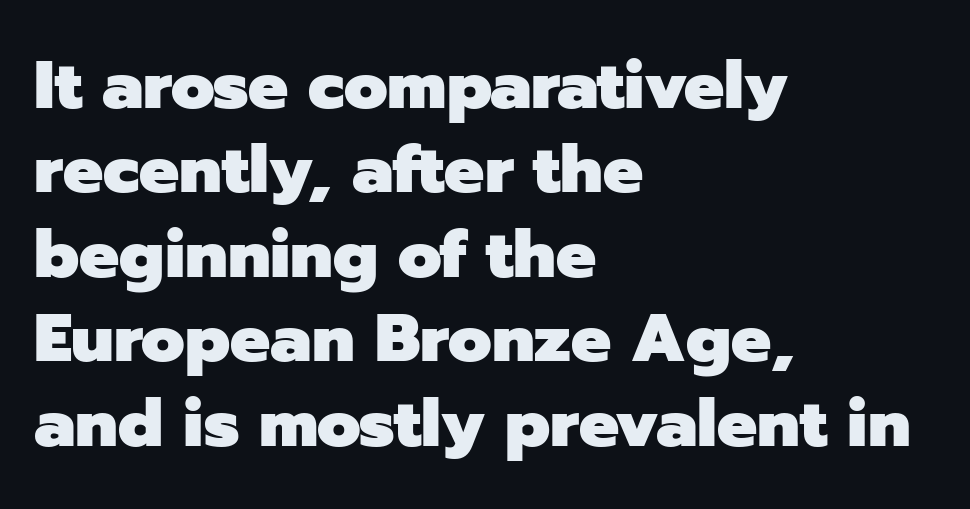
{"serif": "no", "italic": "no", "bold": "yes", "weight": "heavy", "width": "normal", "stroke_contrast": "low", "x_height": "medium", "monospaced": "no", "underline": "no", "align": "left", "line_spacing": "normal", "line_spacing_ratio": 1.26, "letter_spacing": "normal", "letter_spacing_em": 0.0, "glyph_px": 67}
